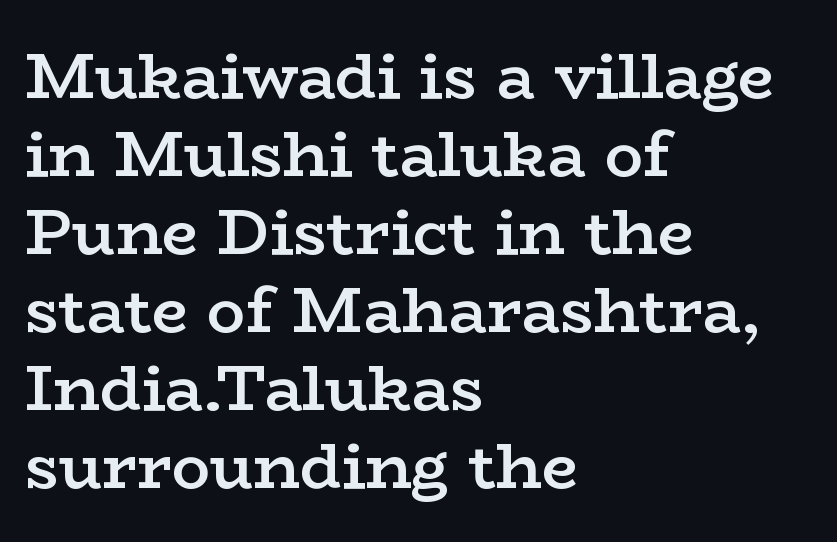
{"serif": "yes", "italic": "no", "bold": "semi", "weight": "semibold", "width": "wide", "stroke_contrast": "low", "x_height": "medium", "monospaced": "no", "underline": "no", "align": "left", "line_spacing_ratio": 1.22, "letter_spacing": "normal", "letter_spacing_em": 0.0, "glyph_px": 64}
